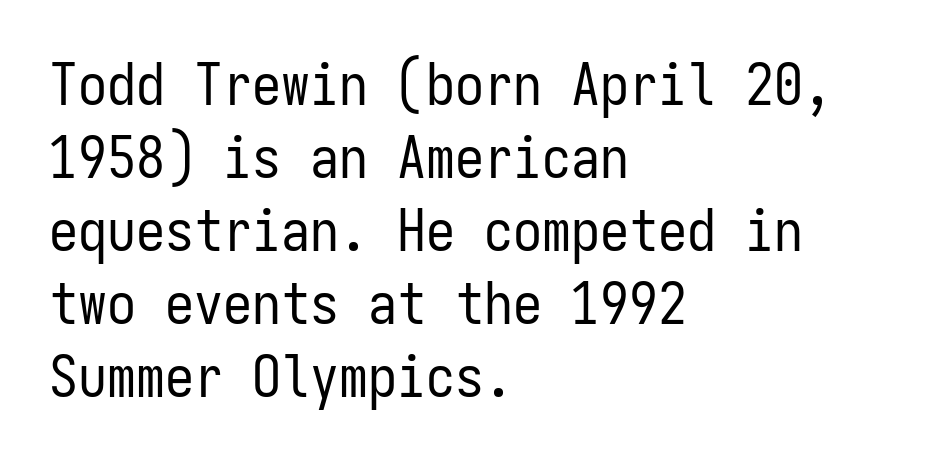
Q: Is the text bold? A: No.
Q: Is the text italic (slanted)? A: No, it is upright.
Q: Is the typeface a serif or a sans-serif typeface? A: Sans-serif.
Q: Is the text underlined? A: No.
Q: How is the paragraph aligned? A: Left-aligned.
Q: Is the spacing between letters normal or unusually wide? A: Normal.
Q: Is the spacing between lines tight, normal or loose? A: Normal.
Q: Width (condensed, normal, or wide)? A: Condensed.
Q: Stroke contrast? A: Low.
Q: x-height? A: Medium.
Q: Monospaced? A: Yes.
